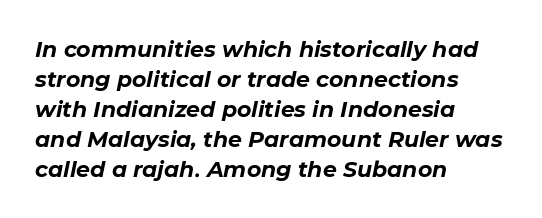
Q: Is the text bold? A: Yes.
Q: Is the text italic (slanted)? A: Yes, it leans right by about 11 degrees.
Q: Is the text underlined? A: No.
Q: How is the paragraph aligned? A: Left-aligned.
Q: Is the spacing between letters normal or unusually wide? A: Normal.
Q: Is the spacing between lines tight, normal or loose? A: Normal.
